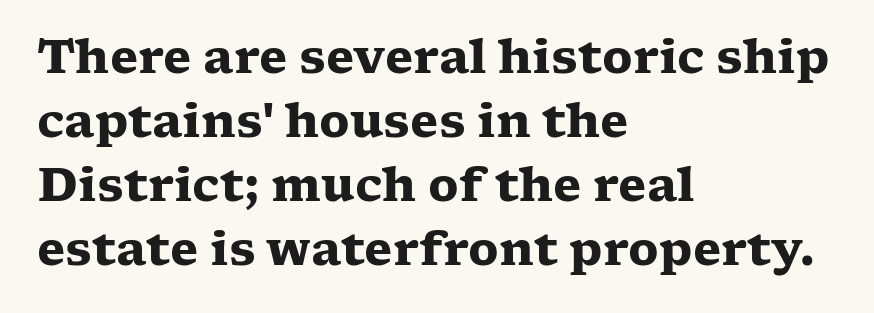
The image shows 46 px heavy, wide serif type, upright; set left-aligned, normal line spacing (1.39x), normal letter spacing, not underlined; low stroke contrast and a medium x-height.
